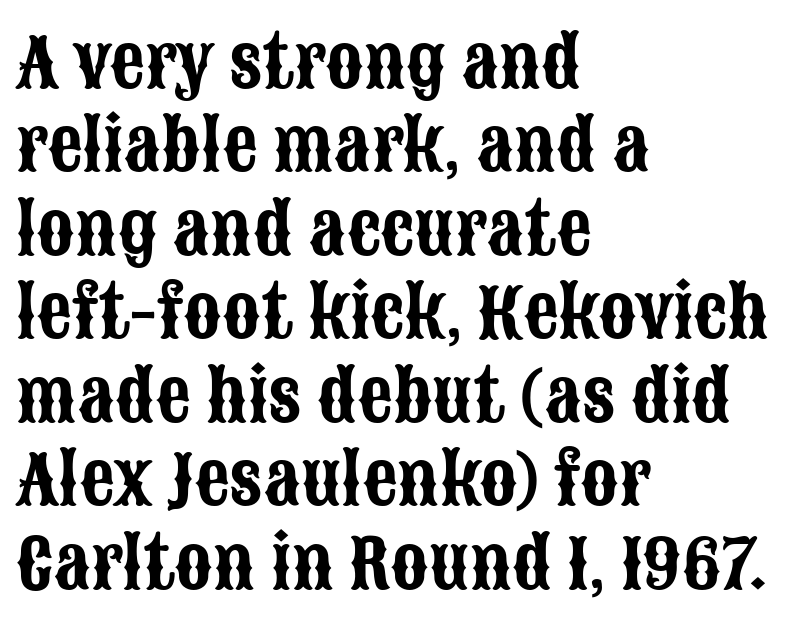
The image shows 69 px condensed sans-serif type, upright; set left-aligned, line spacing 1.21x, normal letter spacing, not underlined; low stroke contrast and a large x-height.
